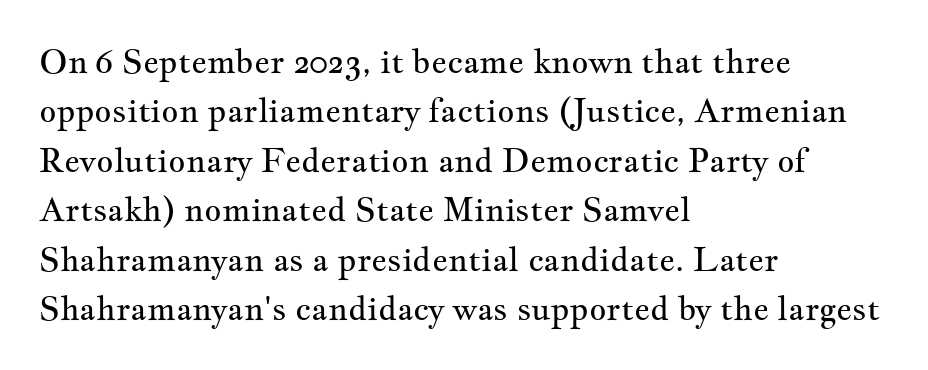
Q: Is the text bold? A: No.
Q: Is the text italic (slanted)? A: No, it is upright.
Q: Is the typeface a serif or a sans-serif typeface? A: Serif.
Q: Is the text underlined? A: No.
Q: How is the paragraph aligned? A: Left-aligned.
Q: Is the spacing between letters normal or unusually wide? A: Normal.
Q: Is the spacing between lines tight, normal or loose? A: Normal.
Q: Width (condensed, normal, or wide)? A: Wide.
Q: Stroke contrast? A: Medium.
Q: x-height? A: Small.
Q: Monospaced? A: No.
